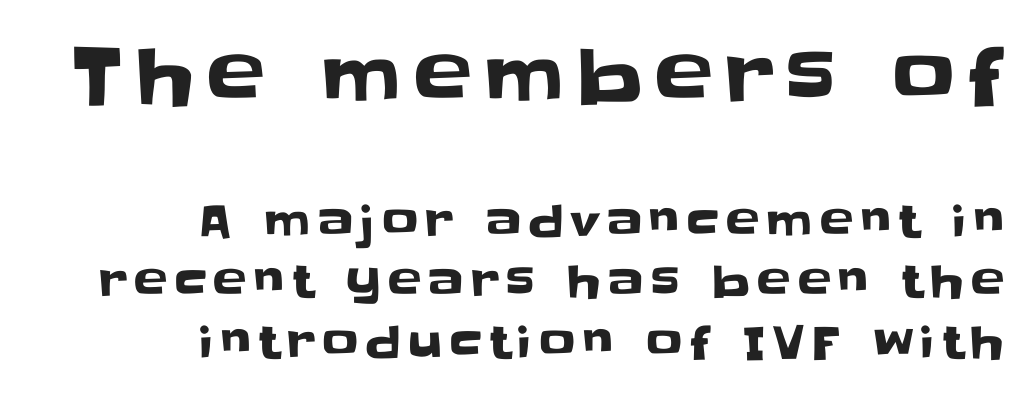
One glance says typical: line gaps are just what's usual. These lines were composed using upright roman letters. Visually, the top section dominates because its glyphs are scaled up. The compositor pushed each line to the right boundary. Each letter's strokes conclude bluntly, with no projecting serifs.
